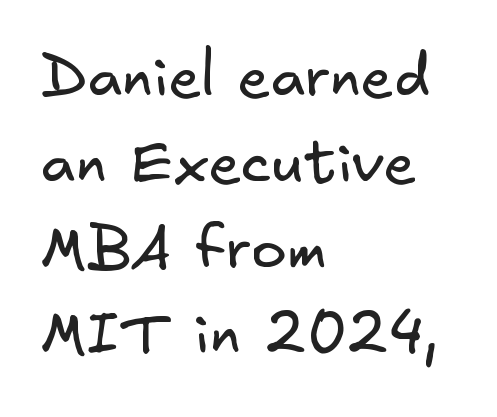
One glance says typical: line gaps are just what's usual. Where is the straight margin? On the left. To sum up the face: it is a sans, with no serifs. Inter-character spacing is left at the font's built-in metrics.
